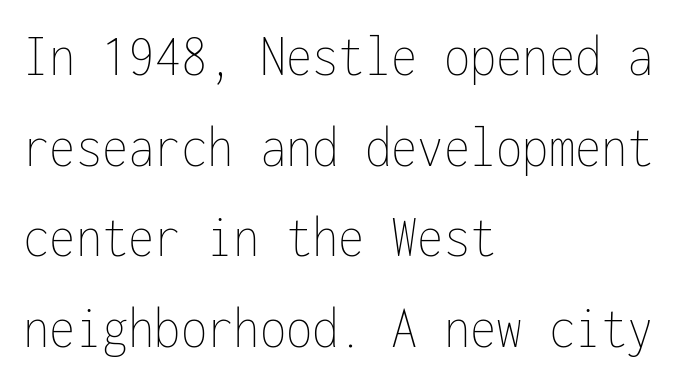
{"italic": "no", "bold": "no", "weight": "thin", "width": "condensed", "stroke_contrast": "low", "x_height": "medium", "monospaced": "yes", "underline": "no", "align": "left", "line_spacing": "normal", "line_spacing_ratio": 1.51, "letter_spacing": "normal", "letter_spacing_em": 0.0, "glyph_px": 60}
